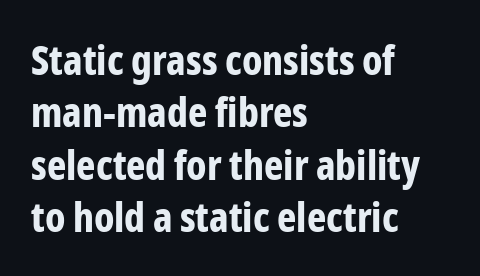
The line texture is even and compact thanks to regular tracking. Leading: standard. Each letter keeps its own natural width here, so spacing adapts to shape. Does the lettering tilt? It doesn't — this is upright. The baseline area is clear.
